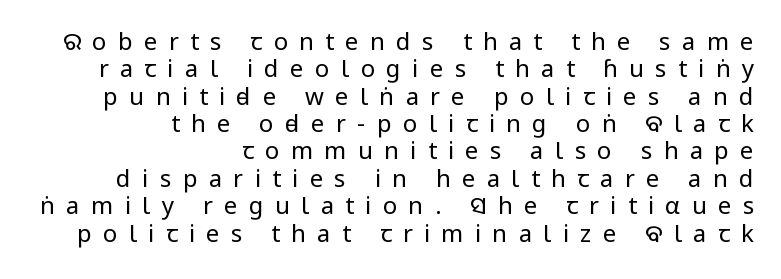
Q: Is the text bold? A: No.
Q: Is the text italic (slanted)? A: No, it is upright.
Q: Is the text underlined? A: No.
Q: How is the paragraph aligned? A: Right-aligned.
Q: Is the spacing between letters normal or unusually wide? A: Unusually wide.
Q: Is the spacing between lines tight, normal or loose? A: Tight.
